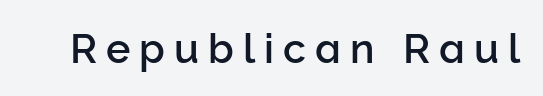
Q: Is the text italic (slanted)? A: No, it is upright.
Q: Is the typeface a serif or a sans-serif typeface? A: Sans-serif.
Q: Is the text underlined? A: No.
Q: Is the spacing between letters normal or unusually wide? A: Unusually wide.
Q: Width (condensed, normal, or wide)? A: Normal.
Q: Stroke contrast? A: Low.
Q: x-height? A: Medium.
Q: Monospaced? A: No.
